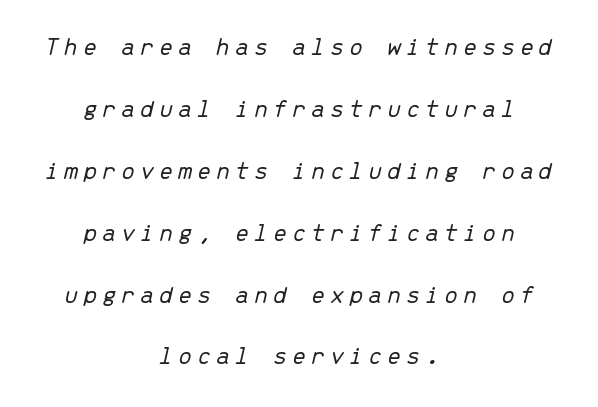
Q: Is the text bold? A: No.
Q: Is the text italic (slanted)? A: Yes, it leans right by about 13 degrees.
Q: Is the text underlined? A: No.
Q: How is the paragraph aligned? A: Centered.
Q: Is the spacing between lines tight, normal or loose? A: Loose.
